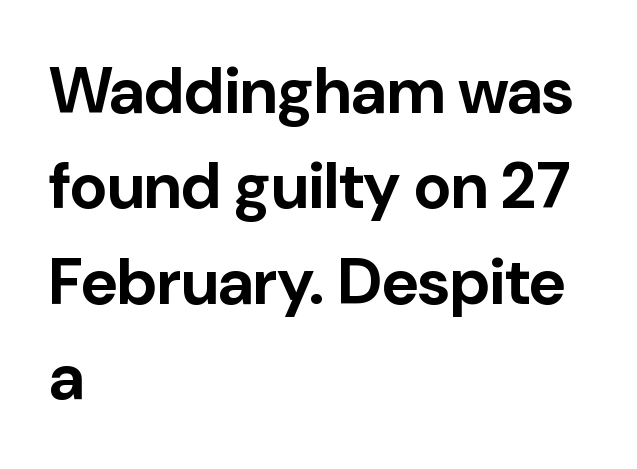
{"serif": "no", "italic": "no", "bold": "yes", "weight": "bold", "width": "normal", "stroke_contrast": "low", "x_height": "medium", "monospaced": "no", "underline": "no", "align": "left", "line_spacing": "normal", "line_spacing_ratio": 1.49, "letter_spacing": "normal", "letter_spacing_em": 0.0, "glyph_px": 64}
